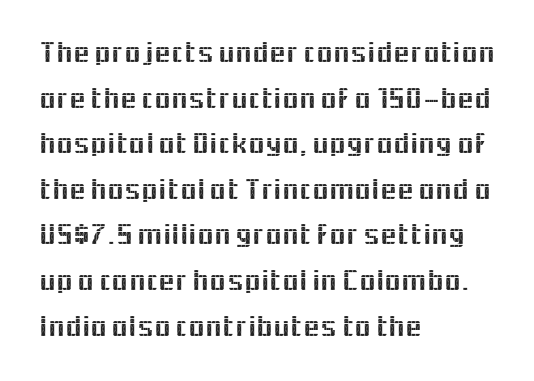
Q: Is the text italic (slanted)? A: No, it is upright.
Q: Is the typeface a serif or a sans-serif typeface? A: Sans-serif.
Q: Is the text underlined? A: No.
Q: How is the paragraph aligned? A: Left-aligned.
Q: Is the spacing between letters normal or unusually wide? A: Normal.
Q: Is the spacing between lines tight, normal or loose? A: Normal.
Q: Width (condensed, normal, or wide)? A: Normal.
Q: x-height? A: Medium.
Q: Monospaced? A: No.
